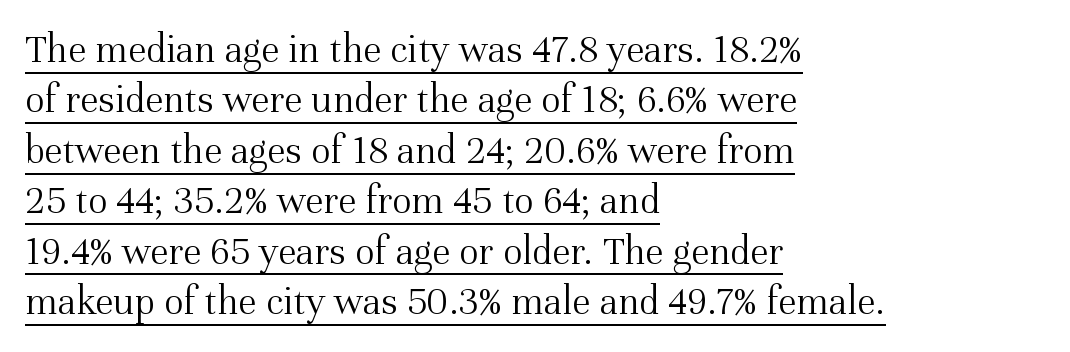
The image shows 41 px light serif type, upright; set left-aligned, line spacing 1.23x, normal letter spacing, underlined; medium stroke contrast and a medium x-height.
